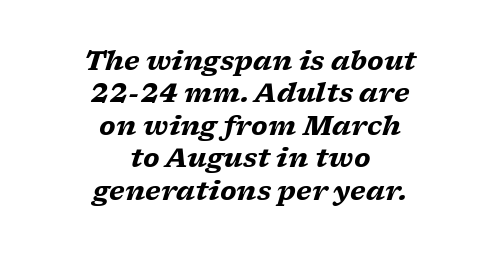
{"italic": "yes", "lean": "right", "slant_degrees": 17, "bold": "yes", "underline": "no", "align": "center", "line_spacing": "normal", "line_spacing_ratio": 1.25, "letter_spacing": "normal", "letter_spacing_em": 0.0, "glyph_px": 26}
